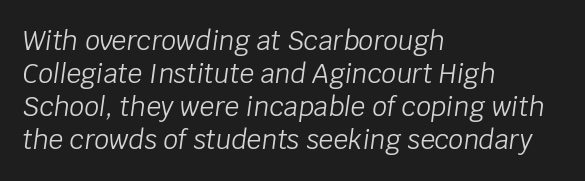
Q: Is the text bold? A: No.
Q: Is the text italic (slanted)? A: Yes, it leans right by about 8 degrees.
Q: Is the text underlined? A: No.
Q: How is the paragraph aligned? A: Left-aligned.
Q: Is the spacing between letters normal or unusually wide? A: Normal.
Q: Is the spacing between lines tight, normal or loose? A: Normal.
